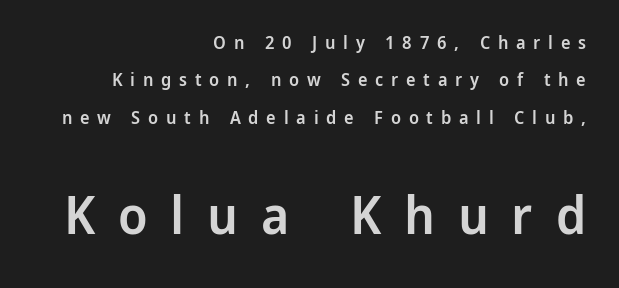
The image shows 53 px semibold sans-serif type, upright; set right-aligned, loose line spacing (2.08x), unusually wide letter spacing (+0.43 em), not underlined; the second (bottom) block is 2.94x larger; low stroke contrast and a medium x-height.
